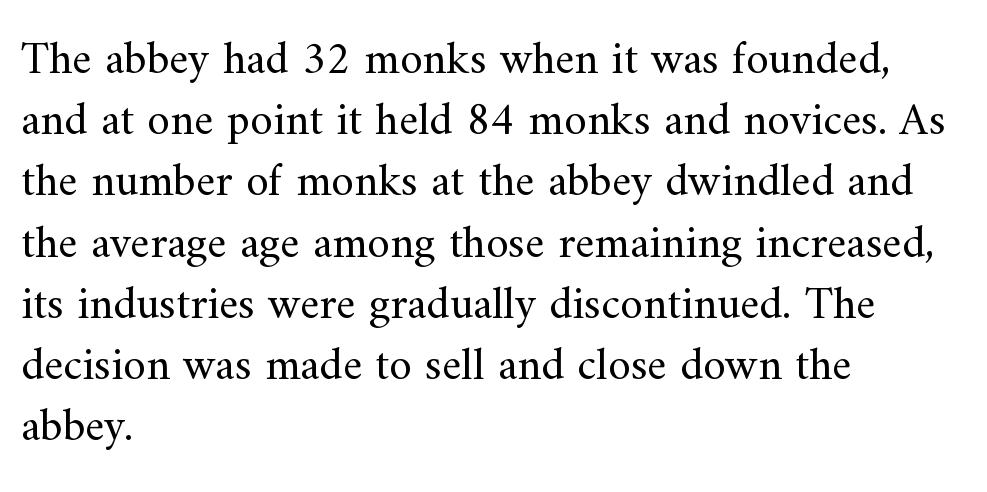
The image shows 46 px regular-weight serif type, upright; set left-aligned, normal line spacing (1.33x), normal letter spacing, not underlined; medium stroke contrast and a small x-height.
